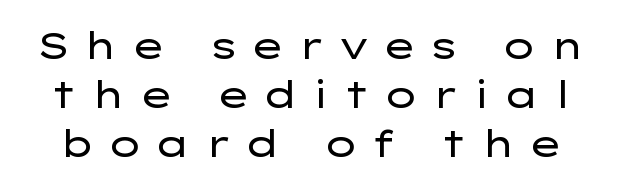
Q: Is the text bold? A: No.
Q: Is the text italic (slanted)? A: No, it is upright.
Q: Is the typeface a serif or a sans-serif typeface? A: Sans-serif.
Q: Is the text underlined? A: No.
Q: Is the spacing between letters normal or unusually wide? A: Unusually wide.
Q: Is the spacing between lines tight, normal or loose? A: Normal.
Q: Width (condensed, normal, or wide)? A: Wide.
Q: Stroke contrast? A: Low.
Q: x-height? A: Medium.
Q: Monospaced? A: No.
